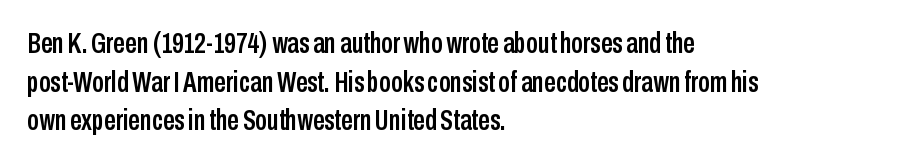
Q: Is the text italic (slanted)? A: No, it is upright.
Q: Is the typeface a serif or a sans-serif typeface? A: Sans-serif.
Q: Is the text underlined? A: No.
Q: How is the paragraph aligned? A: Left-aligned.
Q: Is the spacing between letters normal or unusually wide? A: Normal.
Q: Is the spacing between lines tight, normal or loose? A: Normal.
Q: Width (condensed, normal, or wide)? A: Condensed.
Q: Stroke contrast? A: Low.
Q: x-height? A: Medium.
Q: Monospaced? A: No.
